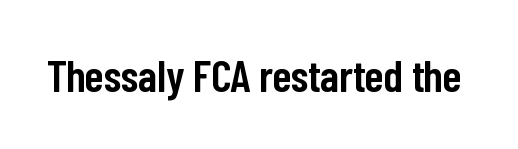
{"serif": "no", "italic": "no", "bold": "semi", "weight": "semibold", "width": "condensed", "stroke_contrast": "low", "x_height": "medium", "monospaced": "no", "underline": "no", "letter_spacing": "normal", "letter_spacing_em": 0.0, "glyph_px": 45}
